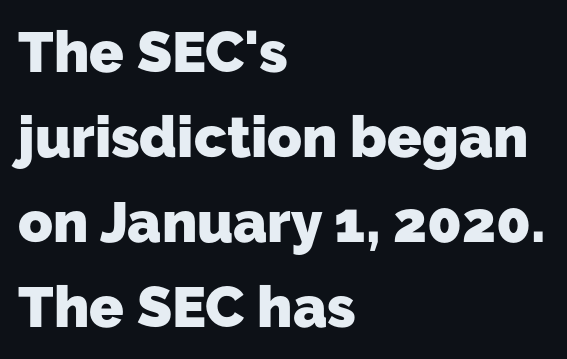
Q: Is the text bold? A: Yes.
Q: Is the typeface a serif or a sans-serif typeface? A: Sans-serif.
Q: Is the text underlined? A: No.
Q: How is the paragraph aligned? A: Left-aligned.
Q: Is the spacing between letters normal or unusually wide? A: Normal.
Q: Is the spacing between lines tight, normal or loose? A: Normal.
Q: Width (condensed, normal, or wide)? A: Normal.
Q: Stroke contrast? A: Low.
Q: x-height? A: Medium.
Q: Monospaced? A: No.
